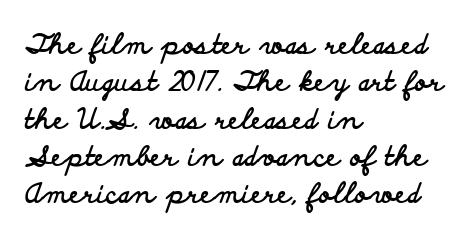
The image shows 27 px bold type; set left-aligned, normal line spacing (1.38x), normal letter spacing, not underlined.
